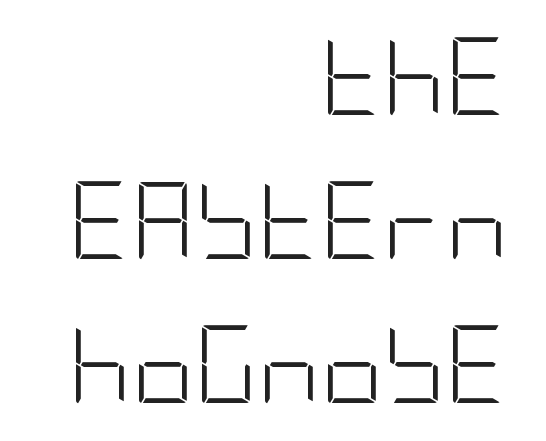
Q: Is the text bold? A: No.
Q: Is the text italic (slanted)? A: No, it is upright.
Q: Is the typeface a serif or a sans-serif typeface? A: Sans-serif.
Q: Is the text underlined? A: No.
Q: How is the paragraph aligned? A: Right-aligned.
Q: Is the spacing between letters normal or unusually wide? A: Normal.
Q: Width (condensed, normal, or wide)? A: Condensed.
Q: Stroke contrast? A: Low.
Q: x-height? A: Large.
